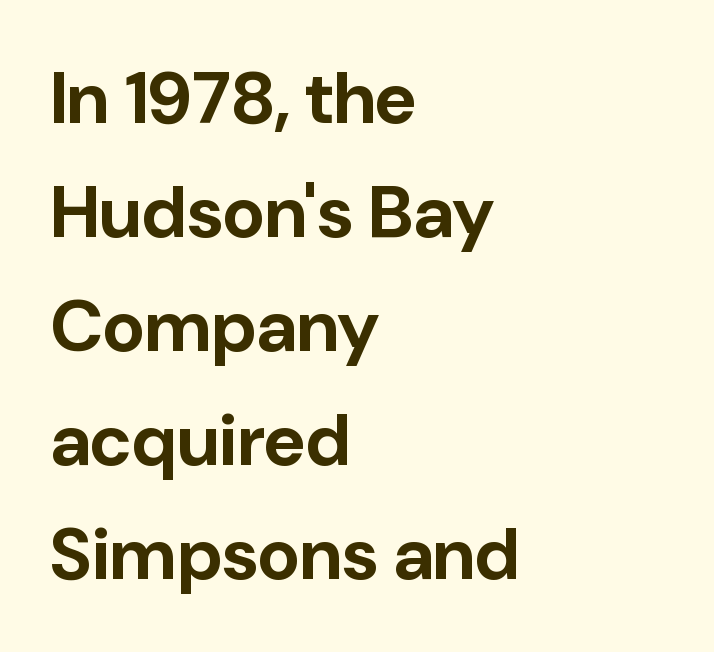
Q: Is the text bold? A: Yes.
Q: Is the text italic (slanted)? A: No, it is upright.
Q: Is the typeface a serif or a sans-serif typeface? A: Sans-serif.
Q: Is the text underlined? A: No.
Q: How is the paragraph aligned? A: Left-aligned.
Q: Is the spacing between letters normal or unusually wide? A: Normal.
Q: Is the spacing between lines tight, normal or loose? A: Normal.
Q: Width (condensed, normal, or wide)? A: Normal.
Q: Stroke contrast? A: Low.
Q: x-height? A: Medium.
Q: Monospaced? A: No.
